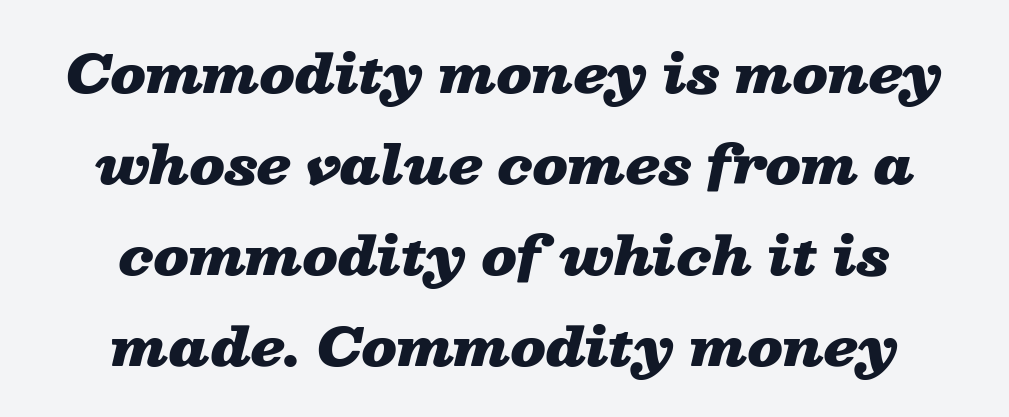
Q: Is the text bold? A: Yes.
Q: Is the text italic (slanted)? A: Yes, it leans right by about 13 degrees.
Q: Is the text underlined? A: No.
Q: How is the paragraph aligned? A: Centered.
Q: Is the spacing between letters normal or unusually wide? A: Normal.
Q: Width (condensed, normal, or wide)? A: Wide.
Q: Stroke contrast? A: Low.
Q: x-height? A: Medium.
Q: Monospaced? A: No.
